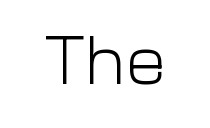
{"serif": "no", "italic": "no", "bold": "no", "weight": "light", "width": "normal", "stroke_contrast": "low", "x_height": "medium", "monospaced": "no", "underline": "no", "align": "center", "letter_spacing": "normal", "letter_spacing_em": 0.0, "glyph_px": 68}
